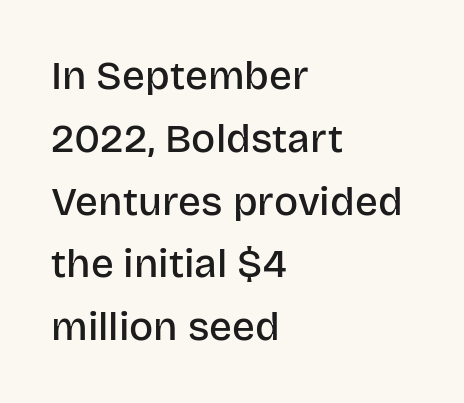
{"serif": "no", "italic": "no", "bold": "semi", "weight": "semibold", "width": "normal", "stroke_contrast": "low", "x_height": "large", "monospaced": "no", "underline": "no", "align": "left", "line_spacing": "normal", "line_spacing_ratio": 1.57, "letter_spacing": "normal", "letter_spacing_em": 0.0, "glyph_px": 40}
